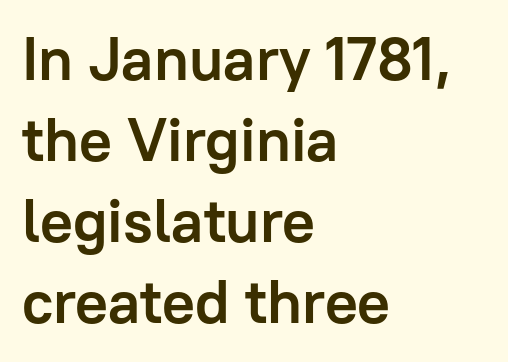
I'd describe the lettering as bold — thick and assertive. Think of a printed novel: that variable character pitch is what you see here. The vertical gap from one line to the next is medium. Do the letters lean? They stand straight. The text was rendered using a sans face with plain stroke endings.
